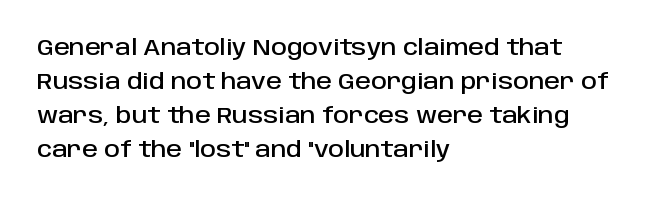
{"italic": "no", "underline": "no", "align": "left", "line_spacing": "normal", "line_spacing_ratio": 1.55, "letter_spacing": "normal", "letter_spacing_em": 0.0, "glyph_px": 22}
